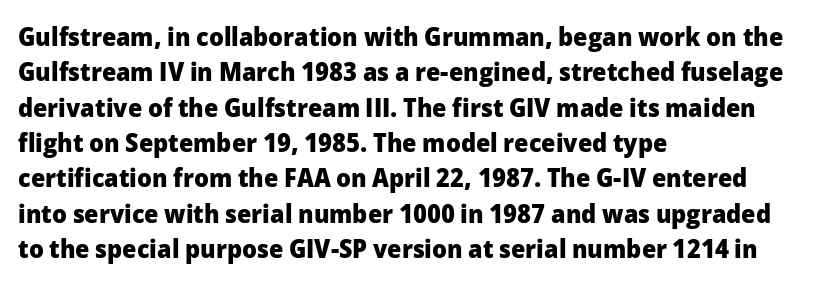
Normally led — the rows are evenly, conventionally spaced. A roman cut, with each character standing at attention. The gaps between neighbouring characters are ordinary and unremarkable. The words here are not underlined. Left-aligned paragraph, ragged on the right. The typesetting leans heavy: a genuine bold.
